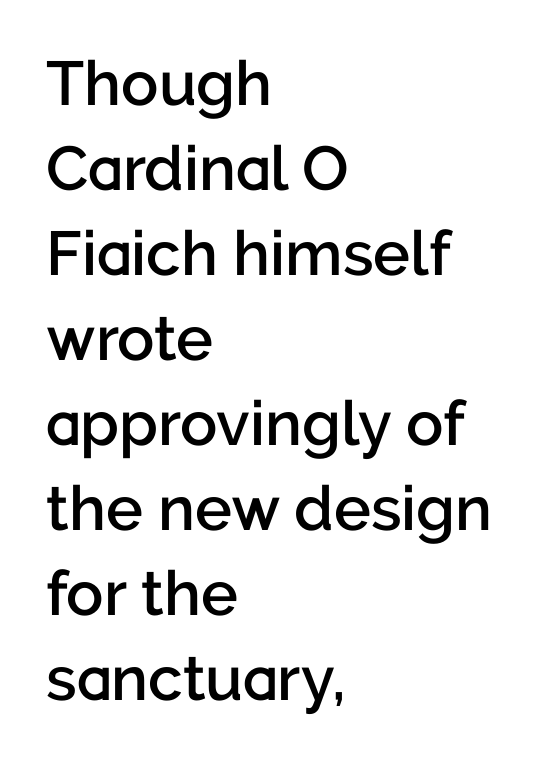
The image shows 62 px semibold sans-serif type, upright; set left-aligned, normal line spacing (1.37x), normal letter spacing, not underlined; low stroke contrast and a medium x-height.
